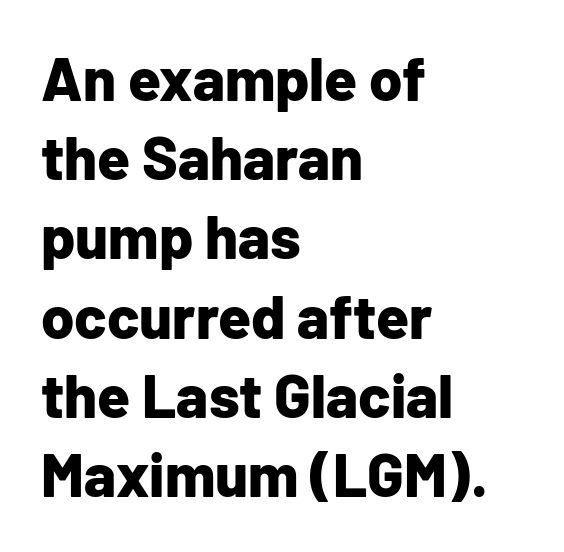
Q: Is the text bold? A: Yes.
Q: Is the text italic (slanted)? A: No, it is upright.
Q: Is the typeface a serif or a sans-serif typeface? A: Sans-serif.
Q: Is the text underlined? A: No.
Q: How is the paragraph aligned? A: Left-aligned.
Q: Is the spacing between letters normal or unusually wide? A: Normal.
Q: Is the spacing between lines tight, normal or loose? A: Normal.
Q: Width (condensed, normal, or wide)? A: Normal.
Q: Stroke contrast? A: Low.
Q: x-height? A: Medium.
Q: Monospaced? A: No.
